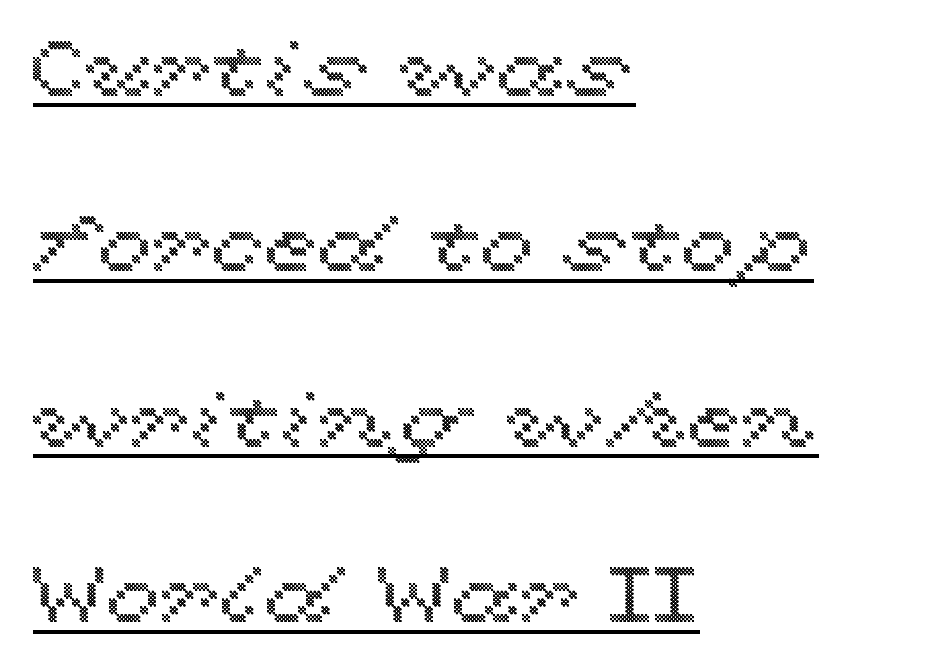
All the whitespace from short lines collects on the right. The designer dialed line spacing up above the default. Each word holds together tightly as a unit, with standard inter-letter gaps. Is there an underline? Yes — a line sits under the letters. Spacing verdict: proportional, widths tailored to each character.
